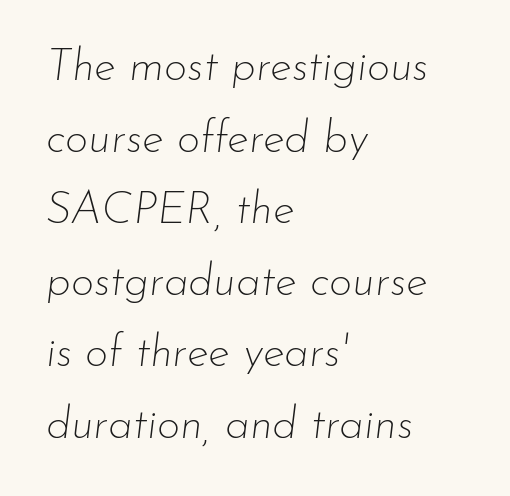
Glance below the letters and you will spot only blank space. Do the characters align in a grid? No, the font is proportional. The lines sit at an ordinary, default distance from one another. The whole block is typeset with a tilt.
